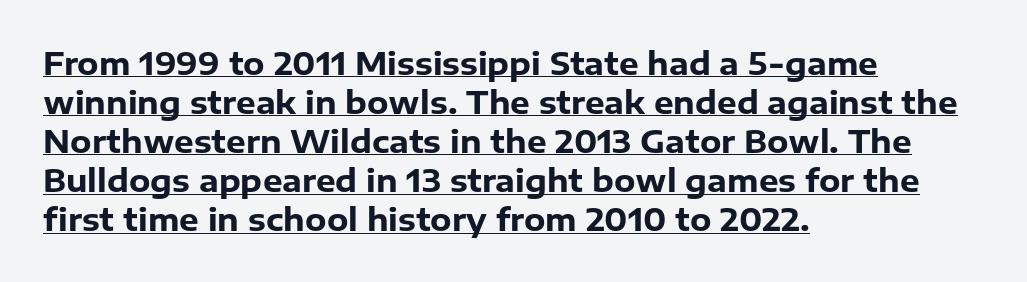
The type is set solid horizontally, with unmodified tracking. Is there any slant? The stems are plumb. Leading: standard. The strokes are fattened all the way to bold. Reading down the block, your eye returns to a fixed left position each line.
